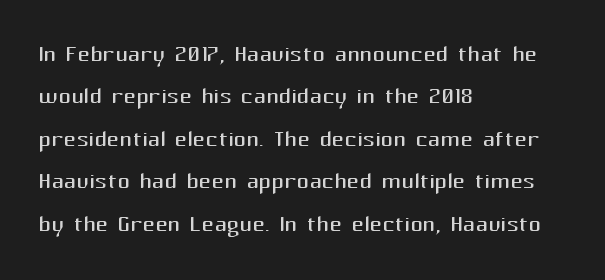
Q: Is the text bold? A: No.
Q: Is the text italic (slanted)? A: No, it is upright.
Q: Is the typeface a serif or a sans-serif typeface? A: Sans-serif.
Q: Is the text underlined? A: No.
Q: How is the paragraph aligned? A: Left-aligned.
Q: Is the spacing between letters normal or unusually wide? A: Normal.
Q: Is the spacing between lines tight, normal or loose? A: Normal.
Q: Width (condensed, normal, or wide)? A: Normal.
Q: Stroke contrast? A: Medium.
Q: x-height? A: Medium.
Q: Monospaced? A: No.
